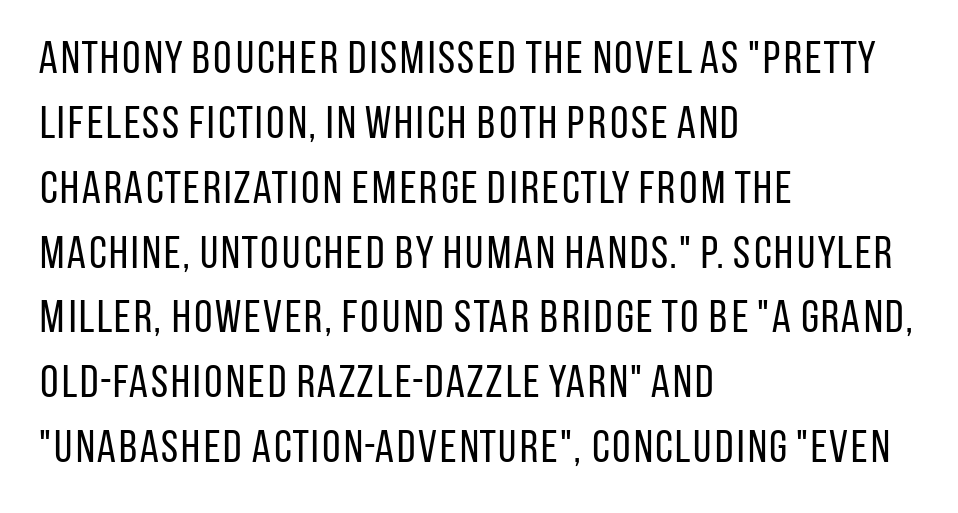
The image shows 46 px regular-weight, condensed sans-serif type, upright; set left-aligned, normal line spacing (1.41x), normal letter spacing, not underlined; low stroke contrast and a large x-height.
